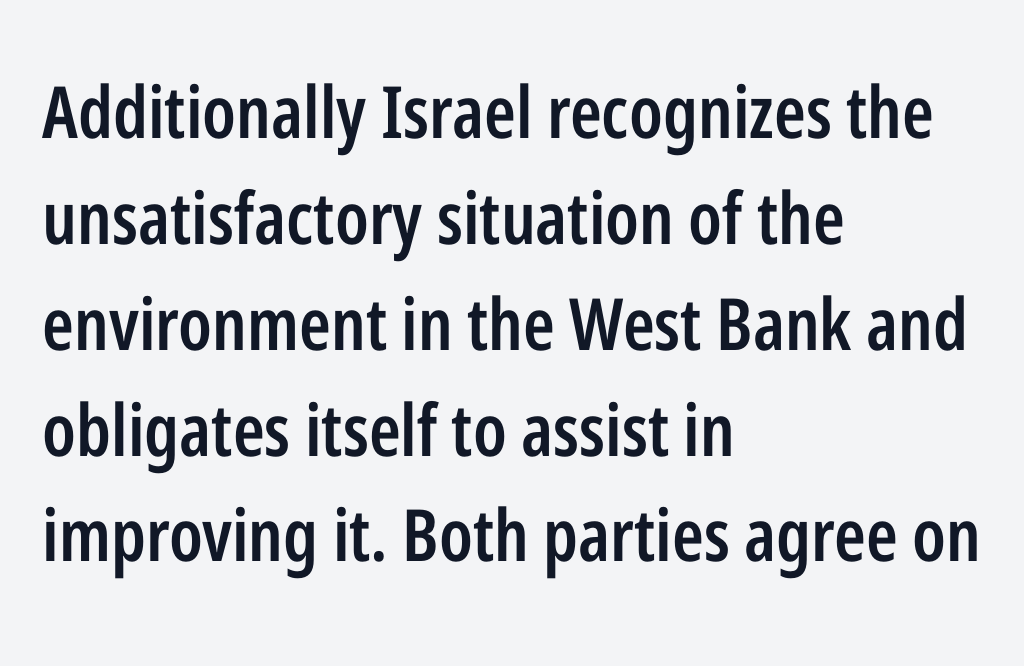
The image shows 72 px semibold, condensed sans-serif type, upright; set left-aligned, normal line spacing (1.47x), normal letter spacing, not underlined; low stroke contrast and a medium x-height.
